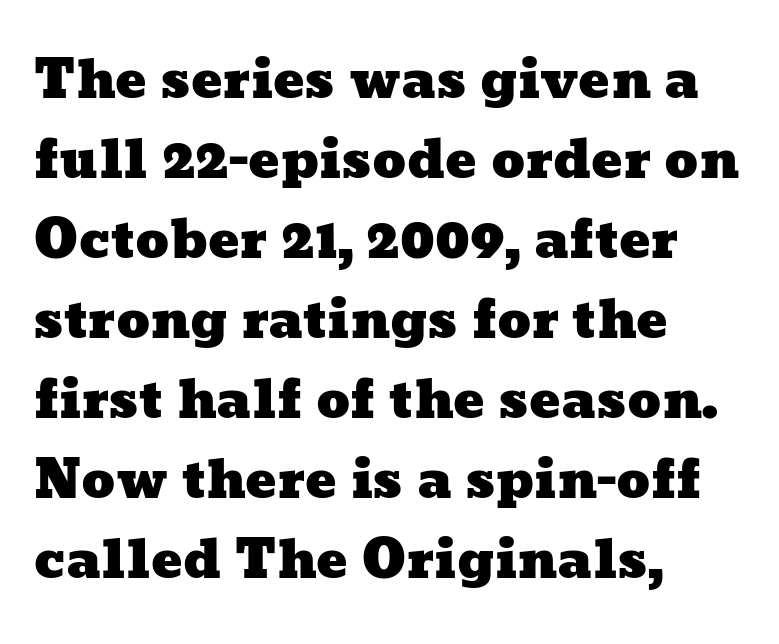
Q: Is the text underlined? A: No.
Q: How is the paragraph aligned? A: Left-aligned.
Q: Is the spacing between letters normal or unusually wide? A: Normal.
Q: Is the spacing between lines tight, normal or loose? A: Normal.
Q: Width (condensed, normal, or wide)? A: Wide.
Q: Stroke contrast? A: Low.
Q: x-height? A: Medium.
Q: Monospaced? A: No.
